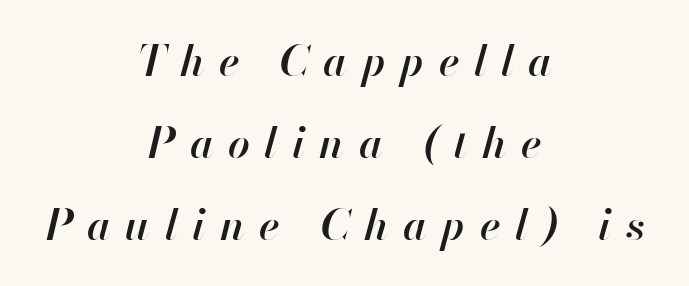
Is the type slanted? Yes — the strokes lean at a clear angle. Slightly chunky letters — semibold, I'd say, not full bold. Alignment: centered. Horizontal bands of white between lines are thick stripes.
